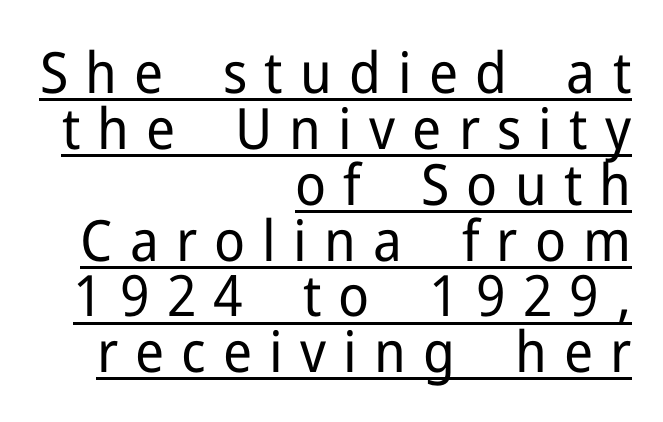
The strokes are not fattened; the text isn't bold. This is underlined copy, the kind a proofreader might mark for attention. This rendering uses right alignment, leaving the left contour irregular. Substantial extra tracking has been applied to these lines. Letterform terminals end flat and unadorned throughout the passage.
